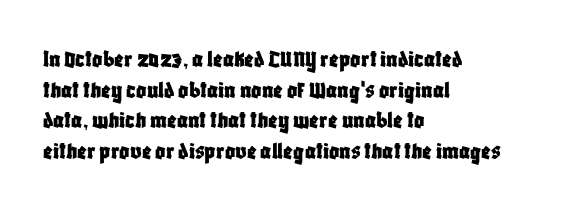
Q: Is the text italic (slanted)? A: No, it is upright.
Q: Is the text underlined? A: No.
Q: How is the paragraph aligned? A: Left-aligned.
Q: Is the spacing between letters normal or unusually wide? A: Normal.
